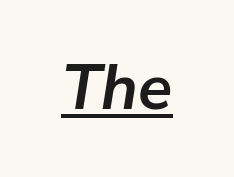
The image shows 63 px semibold type, italic (leaning right); set normal letter spacing, underlined; low stroke contrast and a medium x-height.
